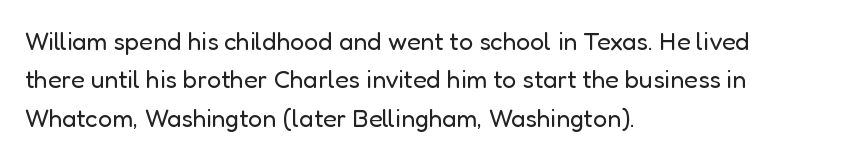
Q: Is the text bold? A: No.
Q: Is the text italic (slanted)? A: No, it is upright.
Q: Is the text underlined? A: No.
Q: How is the paragraph aligned? A: Left-aligned.
Q: Is the spacing between letters normal or unusually wide? A: Normal.
Q: Is the spacing between lines tight, normal or loose? A: Normal.
